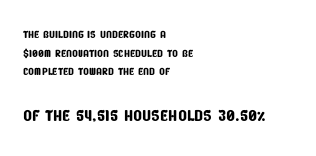
{"underline": "no", "align": "left", "line_spacing": "normal", "line_spacing_ratio": 1.25, "letter_spacing": "normal", "letter_spacing_em": 0.0, "larger_block": "second", "size_ratio": 1.53, "glyph_px": 23}
